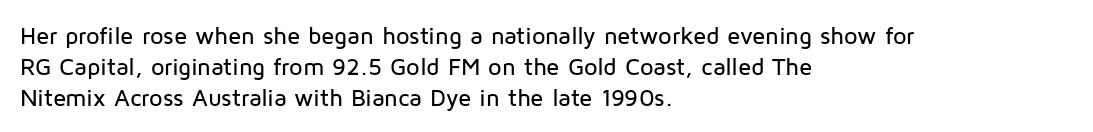
Q: Is the text italic (slanted)? A: No, it is upright.
Q: Is the text underlined? A: No.
Q: How is the paragraph aligned? A: Left-aligned.
Q: Is the spacing between letters normal or unusually wide? A: Normal.
Q: Is the spacing between lines tight, normal or loose? A: Normal.
